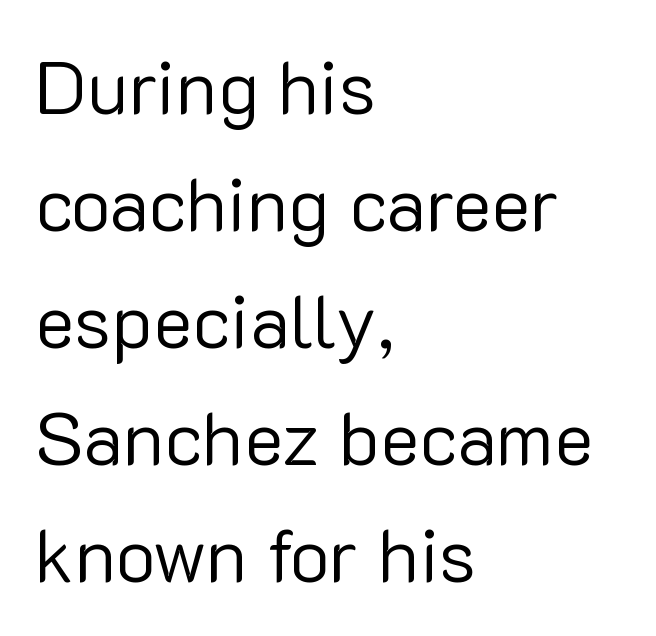
Is this a heavy cut? Hardly; it is regular or lighter. The font's upright variant was chosen for this text. Students, note that the glyphs here touch the page at normal intervals. This rendering uses left alignment, leaving the right contour irregular. The letters carry no serifs — their stems end cleanly without finishing strokes.
